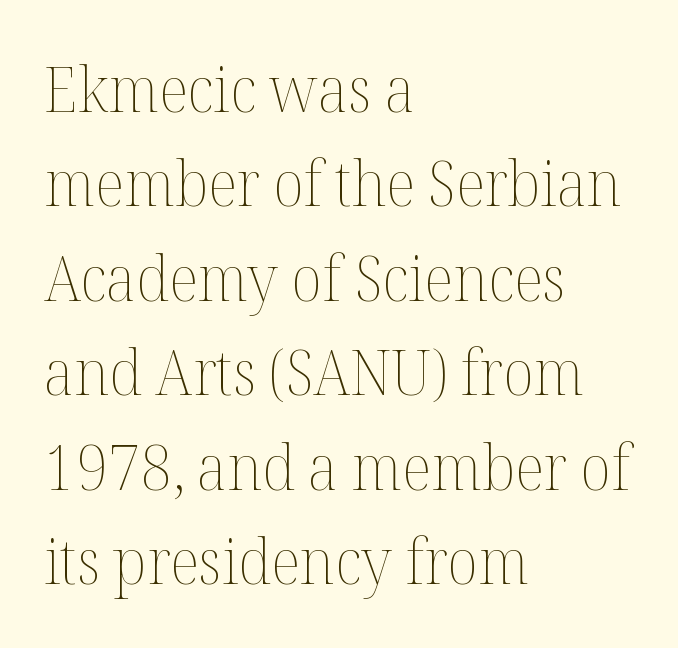
The image shows 63 px thin type, upright; set left-aligned, normal line spacing (1.5x), normal letter spacing, not underlined; medium stroke contrast and a medium x-height.
